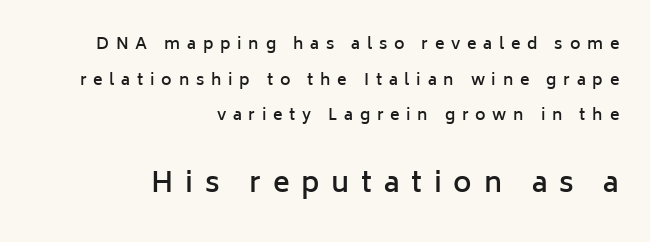
The image shows 28 px semibold sans-serif type, upright; set right-aligned, loose line spacing (2.22x), unusually wide letter spacing (+0.42 em), not underlined; the second (bottom) block is 1.75x larger; low stroke contrast and a medium x-height.
